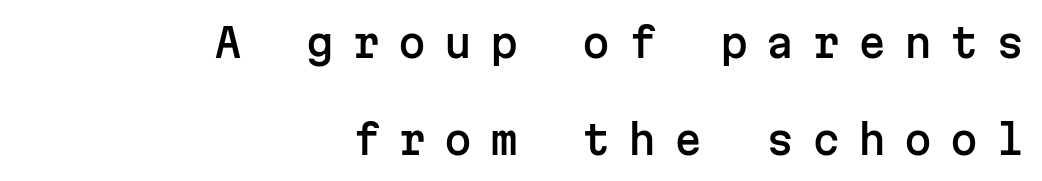
The image shows 40 px sans-serif type, upright, monospaced; set right-aligned, loose line spacing (2.42x), unusually wide letter spacing (+0.45 em), not underlined; low stroke contrast and a medium x-height.
